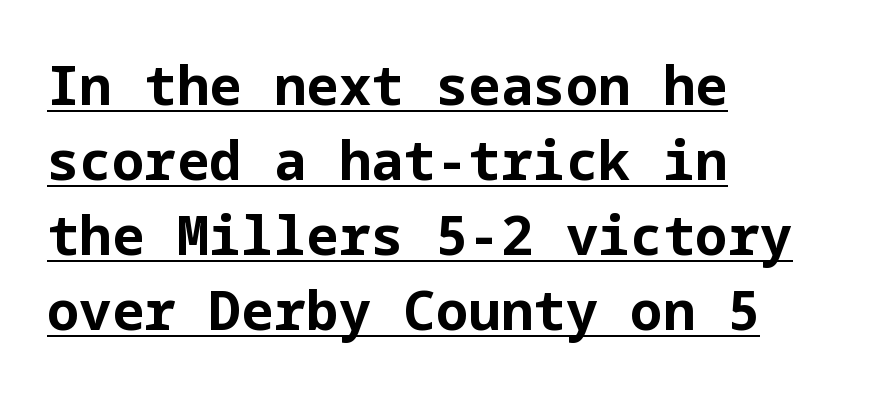
The image shows 54 px bold sans-serif type, upright; set left-aligned, normal line spacing (1.39x), normal letter spacing, underlined; low stroke contrast and a medium x-height.
